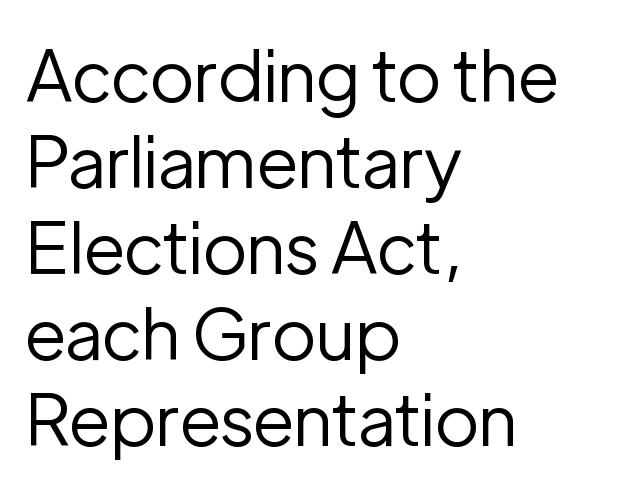
The image shows 71 px regular-weight sans-serif type, upright; set left-aligned, line spacing 1.21x, normal letter spacing, not underlined; low stroke contrast and a medium x-height.
